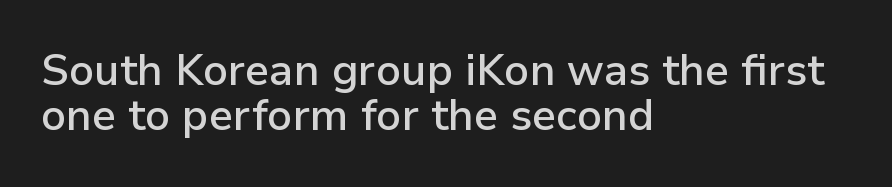
Q: Is the text bold? A: Semi-bold.
Q: Is the text italic (slanted)? A: No, it is upright.
Q: Is the typeface a serif or a sans-serif typeface? A: Sans-serif.
Q: Is the text underlined? A: No.
Q: How is the paragraph aligned? A: Left-aligned.
Q: Is the spacing between letters normal or unusually wide? A: Normal.
Q: Is the spacing between lines tight, normal or loose? A: Tight.
Q: Width (condensed, normal, or wide)? A: Normal.
Q: Stroke contrast? A: Low.
Q: x-height? A: Medium.
Q: Monospaced? A: No.
